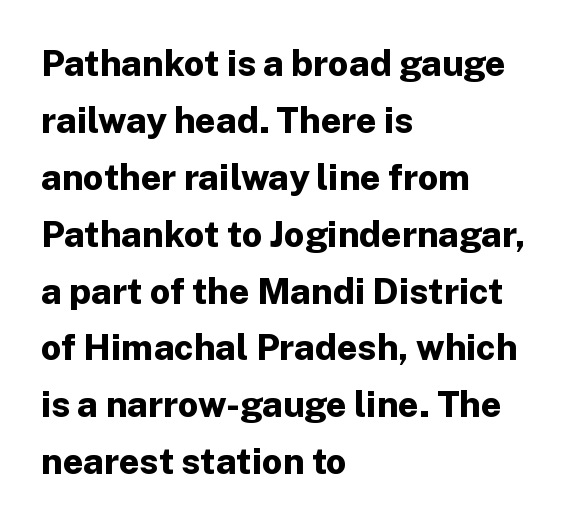
It's the straight-up-and-down kind of type. The strip under each line holds only bare page. The text was rendered using a sans face with plain stroke endings. The line texture is even and compact thanks to regular tracking. Stroke thickness is high; the sample reads as a true bold.
